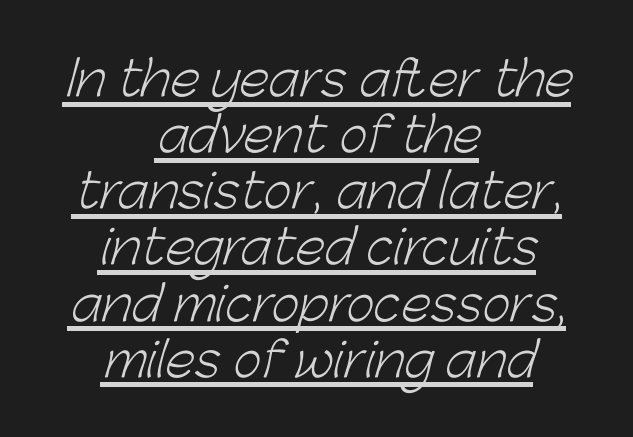
Q: Is the text bold? A: No.
Q: Is the typeface a serif or a sans-serif typeface? A: Sans-serif.
Q: Is the text underlined? A: Yes.
Q: How is the paragraph aligned? A: Centered.
Q: Is the spacing between letters normal or unusually wide? A: Normal.
Q: Width (condensed, normal, or wide)? A: Normal.
Q: Stroke contrast? A: Low.
Q: x-height? A: Medium.
Q: Monospaced? A: No.
